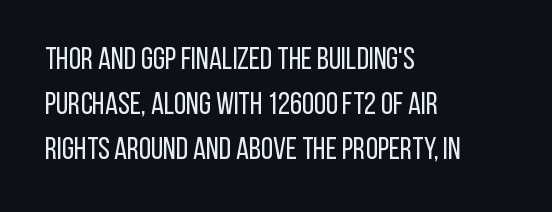
{"serif": "no", "italic": "no", "bold": "no", "weight": "regular", "width": "condensed", "stroke_contrast": "low", "x_height": "large", "monospaced": "no", "underline": "no", "align": "left", "line_spacing": "normal", "line_spacing_ratio": 1.45, "letter_spacing": "normal", "letter_spacing_em": 0.0, "glyph_px": 31}
